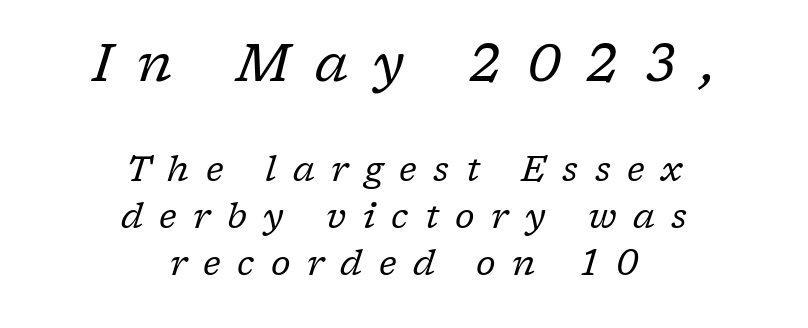
Q: Is the text bold? A: No.
Q: Is the text italic (slanted)? A: Yes, it leans right by about 17 degrees.
Q: Is the typeface a serif or a sans-serif typeface? A: Serif.
Q: Is the text underlined? A: No.
Q: How is the paragraph aligned? A: Centered.
Q: Is the spacing between letters normal or unusually wide? A: Unusually wide.
Q: Is the spacing between lines tight, normal or loose? A: Normal.
Q: Which block of text is set in a larger size, the first (top) or the second (bottom)? A: The first (top) one.
Q: Width (condensed, normal, or wide)? A: Normal.
Q: Stroke contrast? A: Low.
Q: x-height? A: Medium.
Q: Monospaced? A: No.
